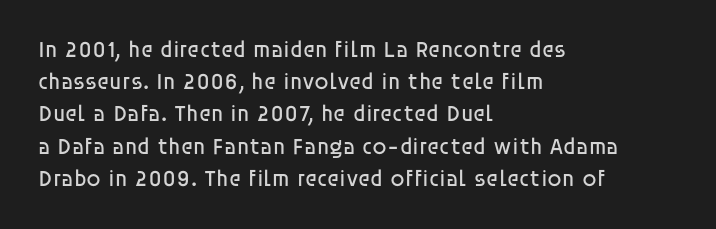
Regarding leading, the lines here are spaced in the standard way. The setting favours the left margin, as ordinary paragraphs usually do. The typeface has the unassuming heft of standard copy or less. The tracking reads as untouched default to a designer's eye. Type without underlining. Vertical strokes here are truly vertical.
